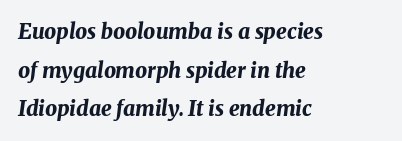
Q: Is the text bold? A: Yes.
Q: Is the text italic (slanted)? A: Yes, it leans right by about 8 degrees.
Q: Is the text underlined? A: No.
Q: How is the paragraph aligned? A: Left-aligned.
Q: Is the spacing between letters normal or unusually wide? A: Normal.
